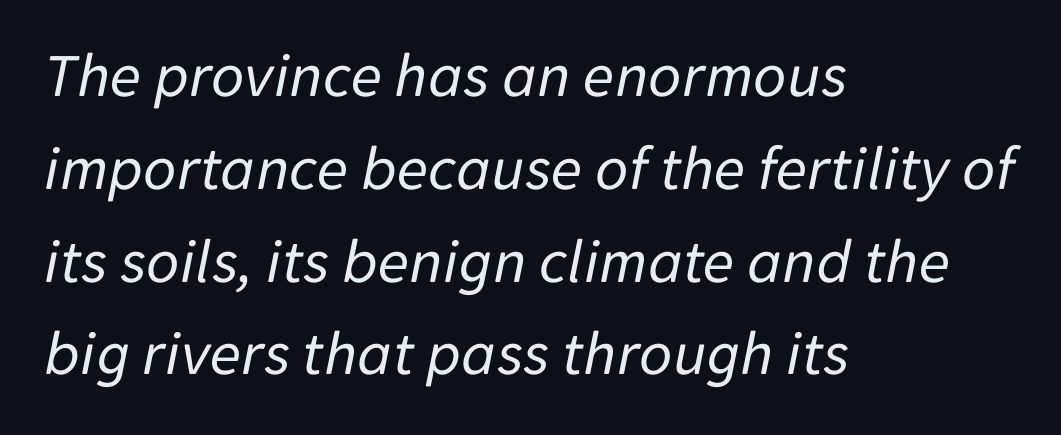
Q: Is the text bold? A: No.
Q: Is the text italic (slanted)? A: Yes, it leans right by about 11 degrees.
Q: Is the text underlined? A: No.
Q: How is the paragraph aligned? A: Left-aligned.
Q: Is the spacing between letters normal or unusually wide? A: Normal.
Q: Is the spacing between lines tight, normal or loose? A: Normal.
Q: Width (condensed, normal, or wide)? A: Normal.
Q: Stroke contrast? A: Low.
Q: x-height? A: Medium.
Q: Monospaced? A: No.
